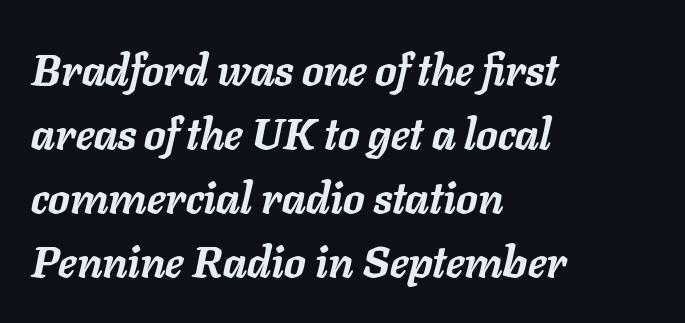
Q: Is the text bold? A: Yes.
Q: Is the text italic (slanted)? A: Yes, it leans right by about 11 degrees.
Q: Is the text underlined? A: No.
Q: How is the paragraph aligned? A: Left-aligned.
Q: Is the spacing between letters normal or unusually wide? A: Normal.
Q: Is the spacing between lines tight, normal or loose? A: Normal.
Q: Width (condensed, normal, or wide)? A: Normal.
Q: Stroke contrast? A: Low.
Q: x-height? A: Medium.
Q: Monospaced? A: No.
